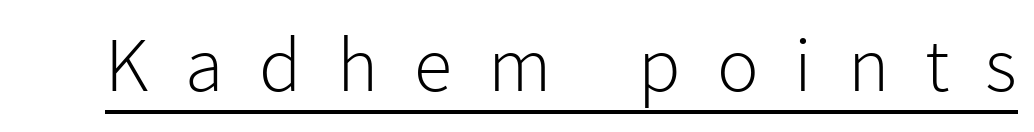
{"serif": "no", "italic": "no", "bold": "no", "weight": "light", "width": "normal", "stroke_contrast": "low", "x_height": "medium", "monospaced": "no", "underline": "yes", "letter_spacing": "wide", "letter_spacing_em": 0.46, "glyph_px": 78}
